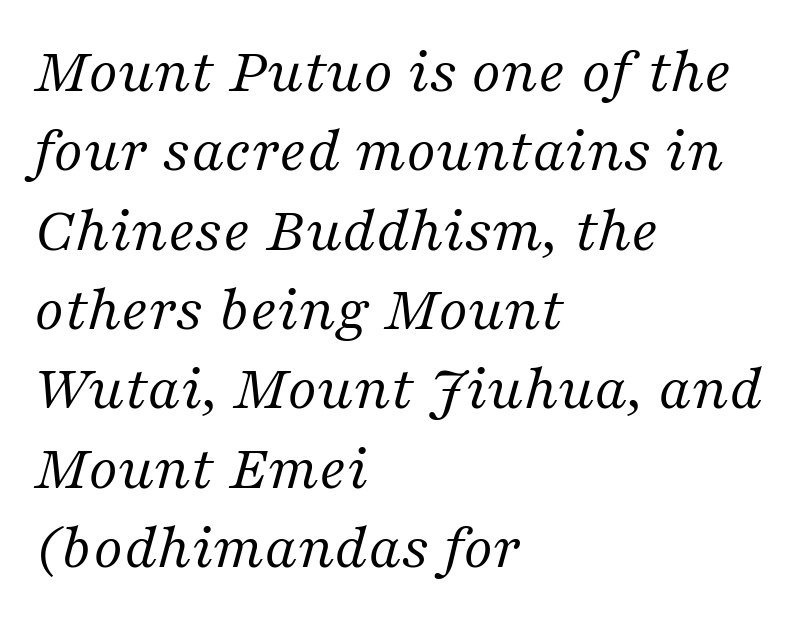
{"serif": "yes", "italic": "yes", "lean": "right", "slant_degrees": 16, "bold": "no", "weight": "regular", "width": "normal", "stroke_contrast": "medium", "x_height": "medium", "monospaced": "no", "underline": "no", "align": "left", "line_spacing_ratio": 1.24, "letter_spacing": "normal", "letter_spacing_em": 0.0, "glyph_px": 64}
